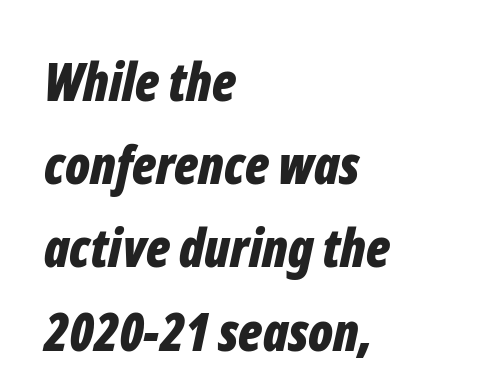
{"italic": "yes", "lean": "right", "slant_degrees": 12, "bold": "yes", "weight": "bold", "width": "condensed", "stroke_contrast": "low", "x_height": "medium", "monospaced": "no", "underline": "no", "align": "left", "line_spacing": "normal", "line_spacing_ratio": 1.57, "letter_spacing": "normal", "letter_spacing_em": 0.0, "glyph_px": 53}
